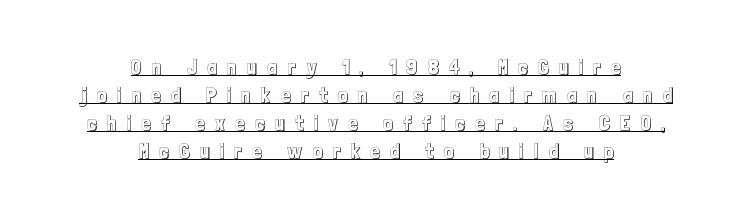
{"italic": "no", "underline": "yes", "align": "center", "line_spacing": "normal", "line_spacing_ratio": 1.33, "letter_spacing": "wide", "letter_spacing_em": 0.49, "glyph_px": 21}
